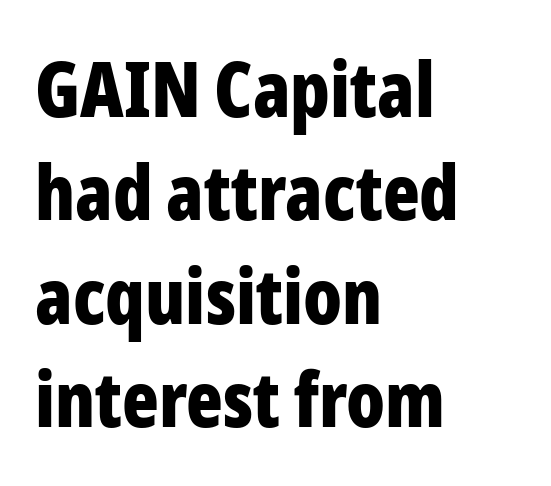
{"serif": "no", "italic": "no", "bold": "yes", "weight": "bold", "width": "condensed", "stroke_contrast": "low", "x_height": "medium", "monospaced": "no", "underline": "no", "align": "left", "line_spacing": "normal", "line_spacing_ratio": 1.36, "letter_spacing": "normal", "letter_spacing_em": 0.0, "glyph_px": 76}
